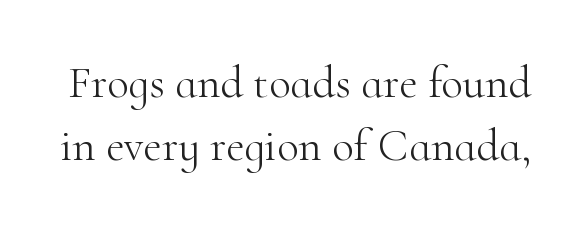
The image shows 45 px light serif type, upright; set normal line spacing (1.4x), normal letter spacing, not underlined; high stroke contrast and a small x-height.
